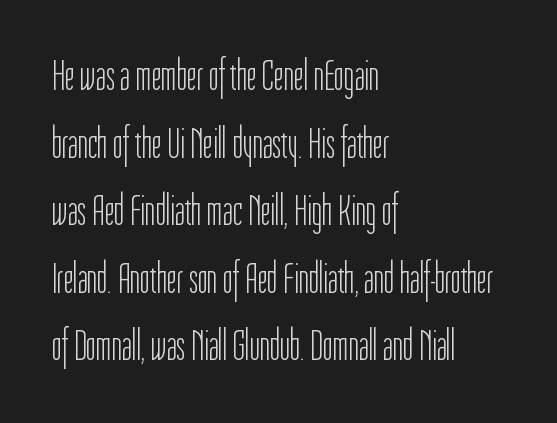
{"serif": "no", "italic": "no", "bold": "no", "weight": "light", "width": "condensed", "stroke_contrast": "low", "x_height": "medium", "monospaced": "no", "underline": "no", "align": "left", "line_spacing": "normal", "line_spacing_ratio": 1.57, "letter_spacing": "normal", "letter_spacing_em": 0.0, "glyph_px": 43}
